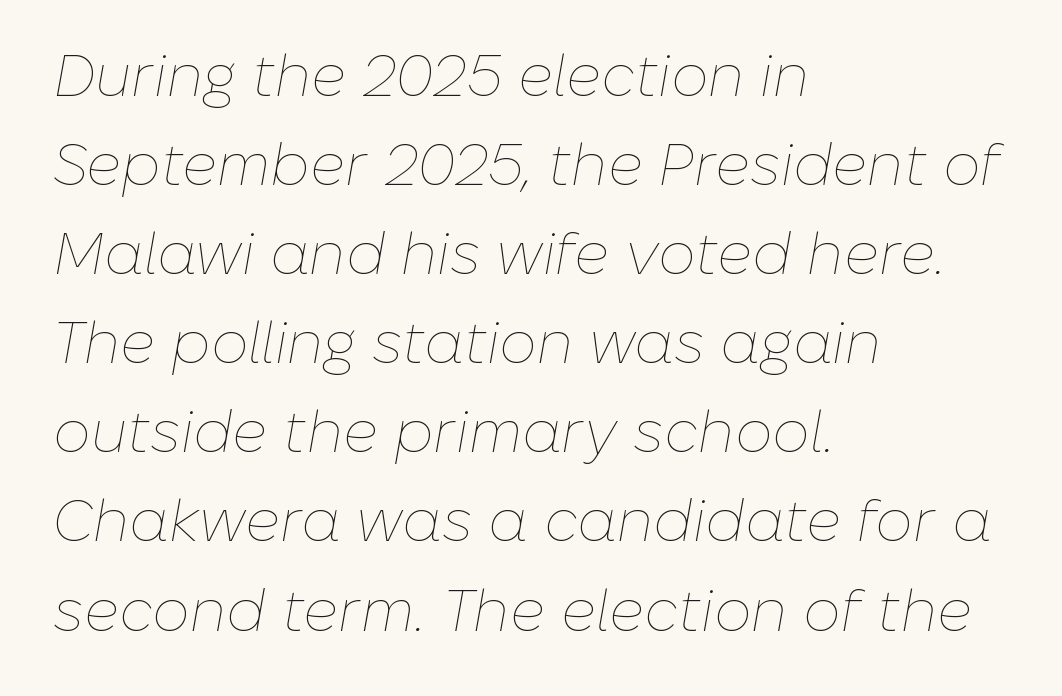
{"italic": "yes", "lean": "right", "slant_degrees": 10, "bold": "no", "weight": "thin", "width": "normal", "stroke_contrast": "low", "x_height": "medium", "monospaced": "no", "underline": "no", "align": "left", "line_spacing": "normal", "line_spacing_ratio": 1.51, "letter_spacing": "normal", "letter_spacing_em": 0.0, "glyph_px": 59}
